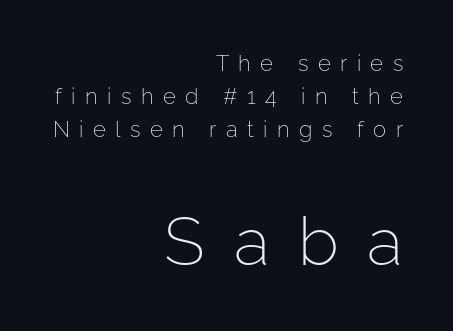
Q: Is the text bold? A: No.
Q: Is the text italic (slanted)? A: No, it is upright.
Q: Is the typeface a serif or a sans-serif typeface? A: Sans-serif.
Q: Is the text underlined? A: No.
Q: How is the paragraph aligned? A: Right-aligned.
Q: Is the spacing between letters normal or unusually wide? A: Unusually wide.
Q: Is the spacing between lines tight, normal or loose? A: Normal.
Q: Which block of text is set in a larger size, the first (top) or the second (bottom)? A: The second (bottom) one.
Q: Width (condensed, normal, or wide)? A: Normal.
Q: Stroke contrast? A: Low.
Q: x-height? A: Medium.
Q: Monospaced? A: No.
